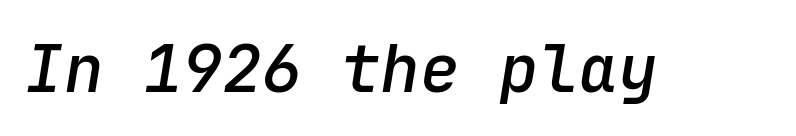
Q: Is the text bold? A: Semi-bold.
Q: Is the text italic (slanted)? A: Yes, it leans right by about 9 degrees.
Q: Is the text underlined? A: No.
Q: Is the spacing between letters normal or unusually wide? A: Normal.
Q: Width (condensed, normal, or wide)? A: Normal.
Q: Stroke contrast? A: Low.
Q: x-height? A: Medium.
Q: Monospaced? A: Yes.
